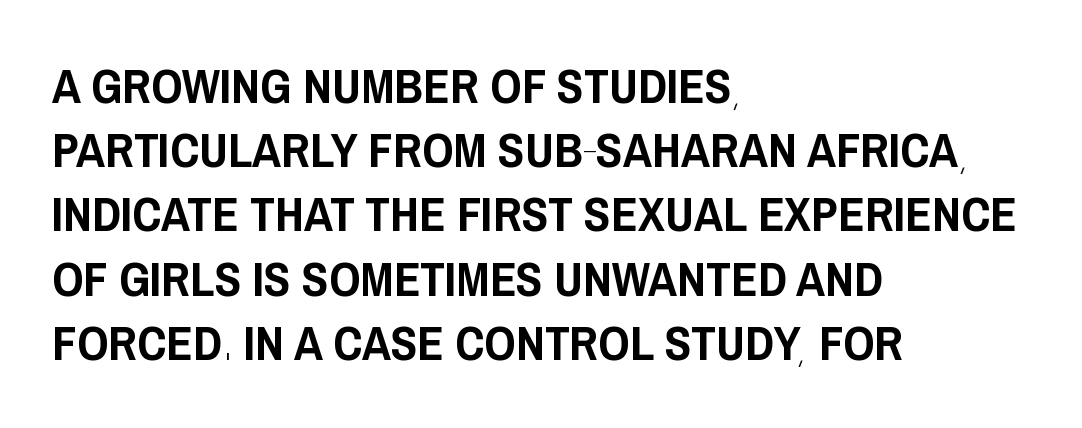
The image shows 49 px condensed sans-serif type, upright; set left-aligned, normal line spacing (1.31x), normal letter spacing, not underlined; low stroke contrast and a large x-height.
